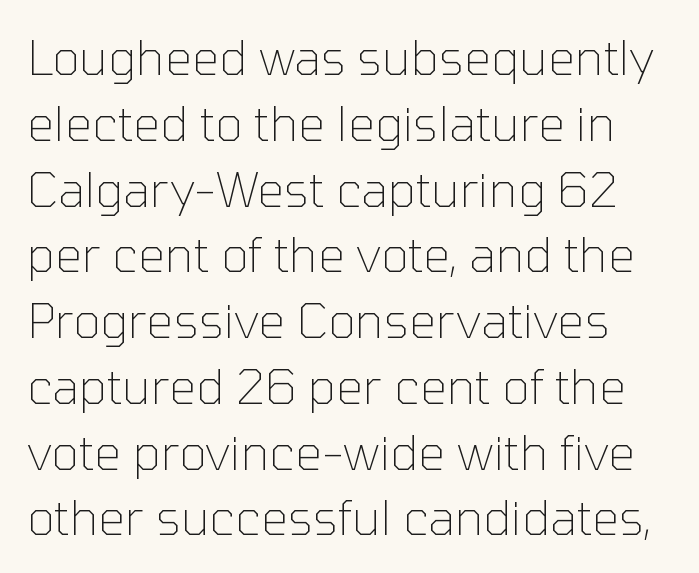
{"serif": "no", "italic": "no", "bold": "no", "weight": "thin", "width": "normal", "stroke_contrast": "low", "x_height": "medium", "monospaced": "no", "underline": "no", "line_spacing": "normal", "line_spacing_ratio": 1.37, "letter_spacing": "normal", "letter_spacing_em": 0.0, "glyph_px": 48}
